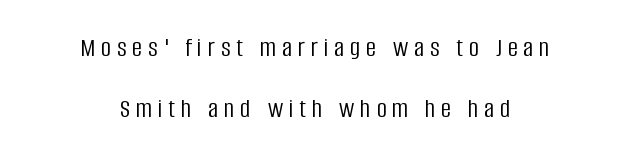
Q: Is the text bold? A: No.
Q: Is the text italic (slanted)? A: No, it is upright.
Q: Is the typeface a serif or a sans-serif typeface? A: Sans-serif.
Q: Is the text underlined? A: No.
Q: How is the paragraph aligned? A: Centered.
Q: Is the spacing between letters normal or unusually wide? A: Unusually wide.
Q: Is the spacing between lines tight, normal or loose? A: Loose.
Q: Width (condensed, normal, or wide)? A: Condensed.
Q: Stroke contrast? A: Low.
Q: x-height? A: Large.
Q: Monospaced? A: No.
